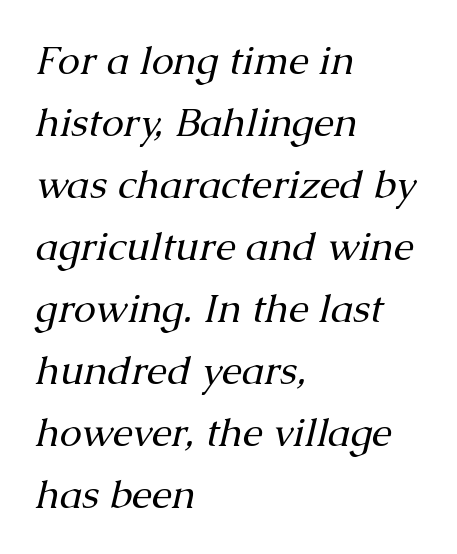
Q: Is the text bold? A: No.
Q: Is the text italic (slanted)? A: Yes, it leans right by about 13 degrees.
Q: Is the typeface a serif or a sans-serif typeface? A: Serif.
Q: Is the text underlined? A: No.
Q: How is the paragraph aligned? A: Left-aligned.
Q: Is the spacing between letters normal or unusually wide? A: Normal.
Q: Is the spacing between lines tight, normal or loose? A: Normal.
Q: Width (condensed, normal, or wide)? A: Normal.
Q: Stroke contrast? A: Medium.
Q: x-height? A: Medium.
Q: Monospaced? A: No.
